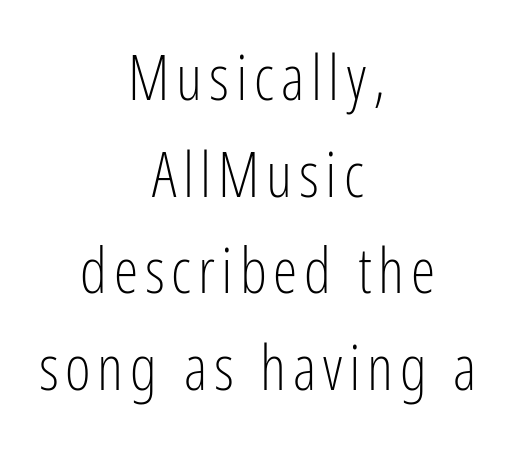
These lines are centered, leaving both edges ragged. A roman cut, with each character standing at attention. Compared with typical paragraphs, the rows here are spaced about the same. Varying glyph widths throughout — classic text-font behaviour. Is the stroke heavy? The answer is a plain regular-or-lighter. Check the space under the baseline: it is left empty.
